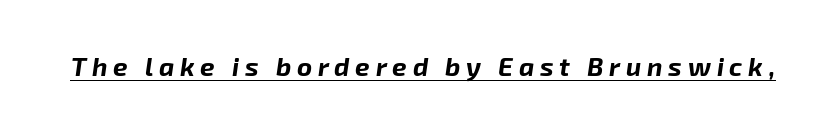
Q: Is the text bold? A: Yes.
Q: Is the text italic (slanted)? A: Yes, it leans right by about 8 degrees.
Q: Is the text underlined? A: Yes.
Q: Is the spacing between letters normal or unusually wide? A: Unusually wide.
